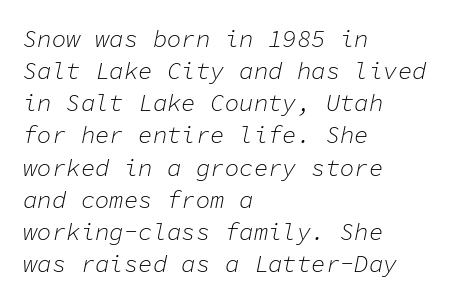
Q: Is the text bold? A: No.
Q: Is the text italic (slanted)? A: Yes, it leans right by about 11 degrees.
Q: Is the text underlined? A: No.
Q: How is the paragraph aligned? A: Left-aligned.
Q: Is the spacing between letters normal or unusually wide? A: Normal.
Q: Is the spacing between lines tight, normal or loose? A: Normal.
